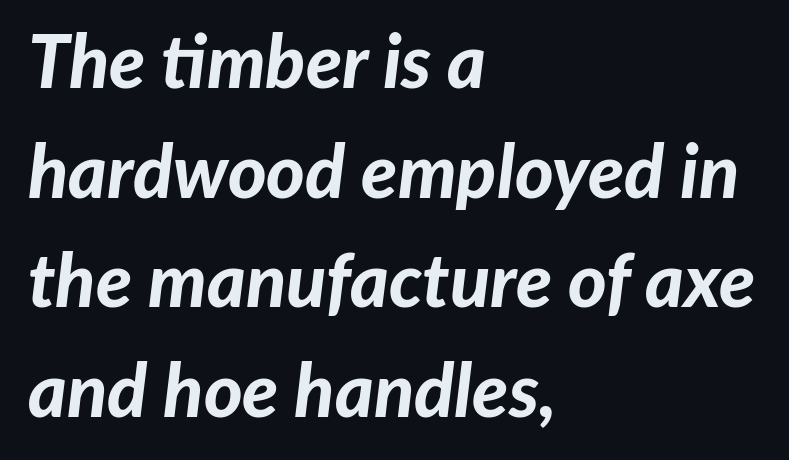
The image shows 74 px bold type, italic (leaning right); set left-aligned, normal line spacing (1.48x), normal letter spacing, not underlined; low stroke contrast and a medium x-height.
